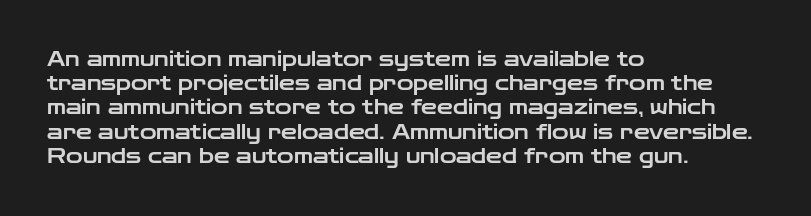
{"italic": "no", "underline": "no", "align": "left", "line_spacing_ratio": 1.21, "letter_spacing": "normal", "letter_spacing_em": 0.0, "glyph_px": 20}
